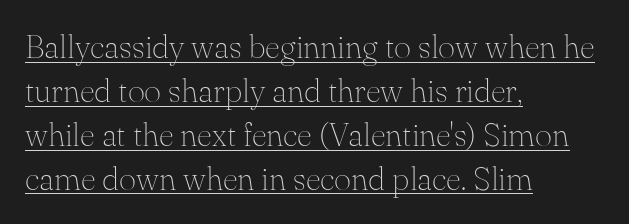
To sum up the face: it has serifs. A continuous stroke trails under the words, as in a hyperlink. Character widths vary here, with narrow letters taking less room than wide ones. Horizontally, the lines are justified to the leading edge only. Observe the ordinary spacing: letters are neighbours, not strangers. The face looks like a standard text weight, possibly lighter.
